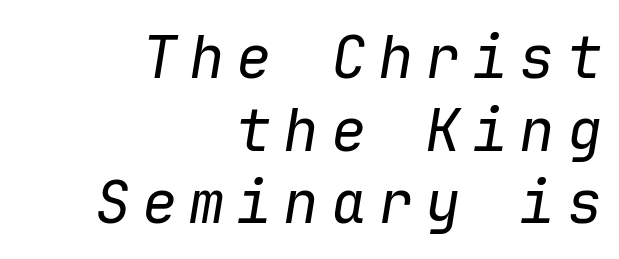
The image shows 59 px regular-weight type, italic (leaning right), monospaced; set right-aligned, line spacing 1.23x, unusually wide letter spacing (+0.2 em), not underlined; low stroke contrast and a medium x-height.
